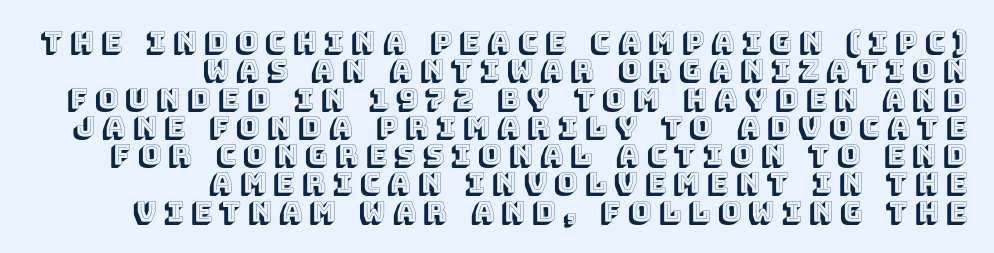
Q: Is the text italic (slanted)? A: No, it is upright.
Q: Is the text underlined? A: No.
Q: How is the paragraph aligned? A: Right-aligned.
Q: Is the spacing between letters normal or unusually wide? A: Unusually wide.
Q: Is the spacing between lines tight, normal or loose? A: Tight.
Q: Width (condensed, normal, or wide)? A: Normal.
Q: x-height? A: Large.
Q: Monospaced? A: No.
